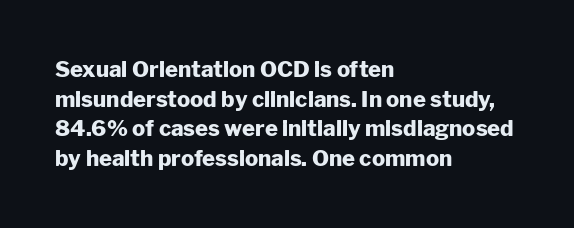
The image shows 22 px bold type, upright; set left-aligned, normal line spacing (1.35x), normal letter spacing, not underlined.
